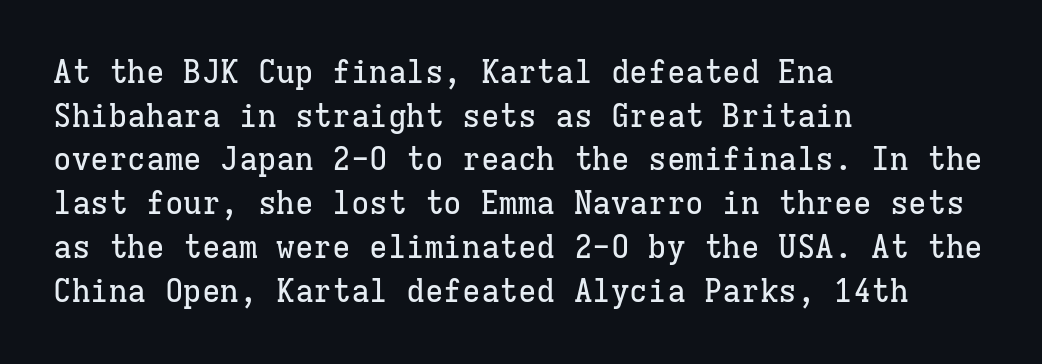
Every stem runs plumb, perpendicular to the baseline. Is the letter spacing exaggerated? No — it looks like the ordinary default. Line beginnings align vertically; line endings do not. Line spacing here is normal. The words here are not underlined. The rendering uses typewriter-style spacing with identical character cells.
